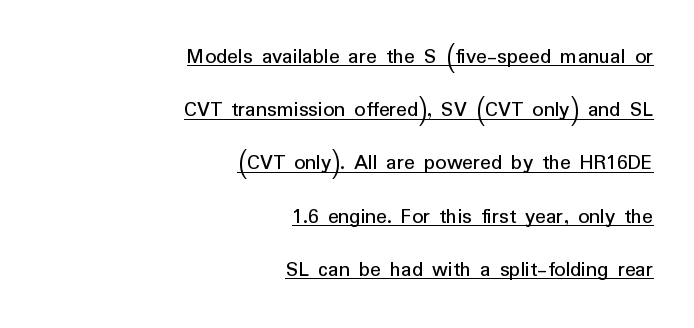
The image shows 22 px text type, upright; set right-aligned, loose line spacing (2.42x), normal letter spacing, underlined.
